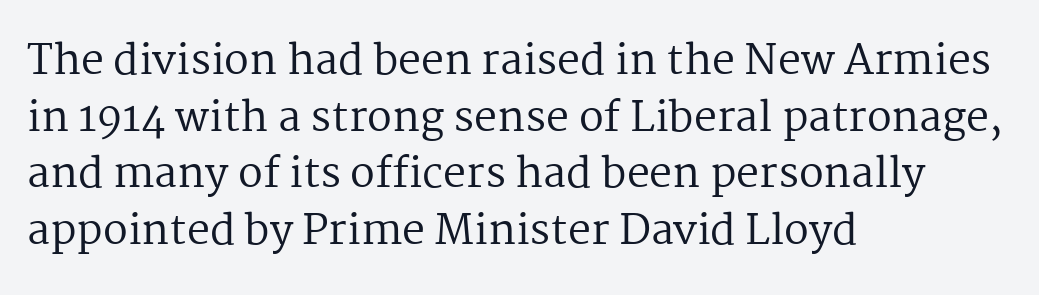
Q: Is the text bold? A: No.
Q: Is the text italic (slanted)? A: No, it is upright.
Q: Is the typeface a serif or a sans-serif typeface? A: Serif.
Q: Is the text underlined? A: No.
Q: How is the paragraph aligned? A: Left-aligned.
Q: Is the spacing between letters normal or unusually wide? A: Normal.
Q: Is the spacing between lines tight, normal or loose? A: Normal.
Q: Width (condensed, normal, or wide)? A: Normal.
Q: Stroke contrast? A: Medium.
Q: x-height? A: Medium.
Q: Monospaced? A: No.
